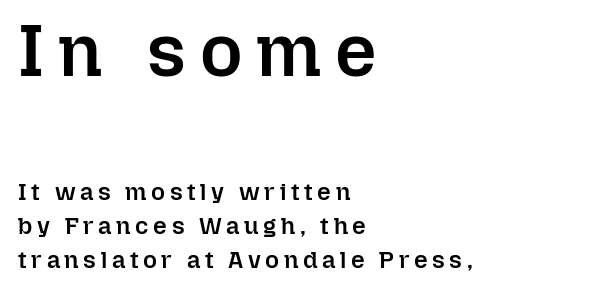
The image shows 73 px semibold type, upright; set left-aligned, normal line spacing (1.43x), not underlined; the first (top) block is 3.04x larger; low stroke contrast and a medium x-height.
